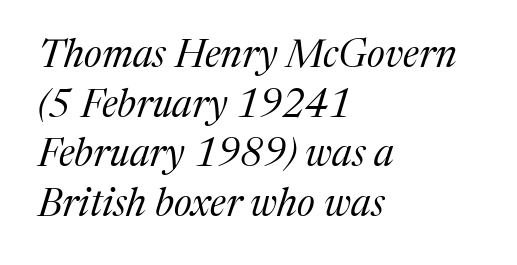
{"serif": "yes", "italic": "yes", "lean": "right", "slant_degrees": 17, "bold": "no", "weight": "regular", "width": "normal", "stroke_contrast": "medium", "x_height": "medium", "monospaced": "no", "underline": "no", "align": "left", "line_spacing": "normal", "line_spacing_ratio": 1.27, "letter_spacing": "normal", "letter_spacing_em": 0.0, "glyph_px": 39}
